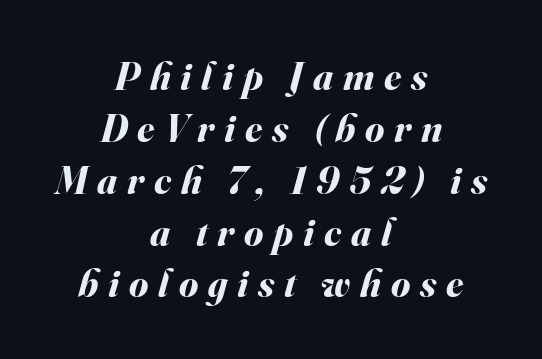
The image shows 39 px bold type, italic (leaning right); set centered, normal line spacing (1.33x), unusually wide letter spacing (+0.25 em), not underlined; medium stroke contrast and a small x-height.
